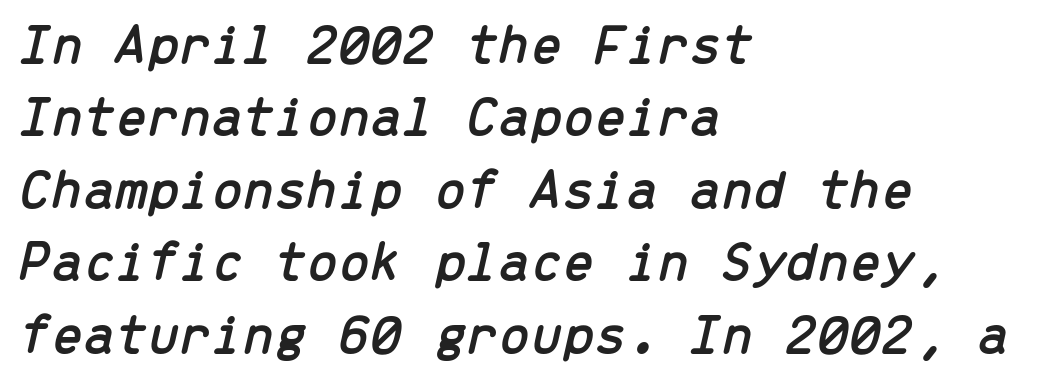
The passage shown stacks its lines at a standard gap. Here the designer chose a console-style face with uniform glyph widths. You could call the tracking neutral — neither tight nor loose. Observe the lean: these are italic letterforms. Words float on clear page, feet unadorned.
